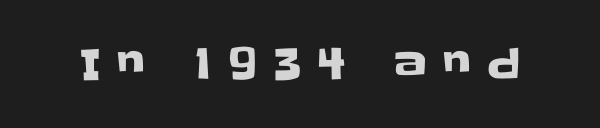
The image shows 42 px sans-serif type, upright; set unusually wide letter spacing (+0.38 em), not underlined; low stroke contrast and a large x-height.
